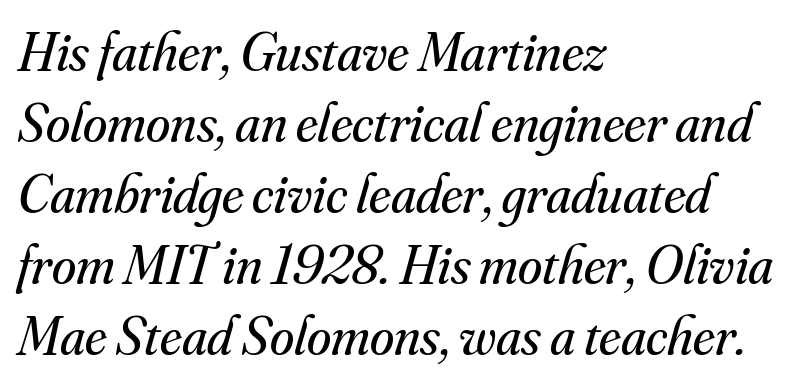
The passage shown is typeset with a serif family. This sample uses an oblique cut, with every glyph tilted off the vertical. This sample keeps an unexceptional amount of space between lines. The rendering anchors every line to the left-hand side.
